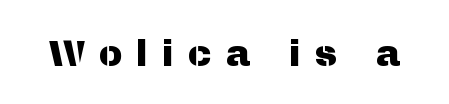
The image shows 36 px sans-serif type, upright; set unusually wide letter spacing (+0.38 em), not underlined; medium stroke contrast and a medium x-height.
